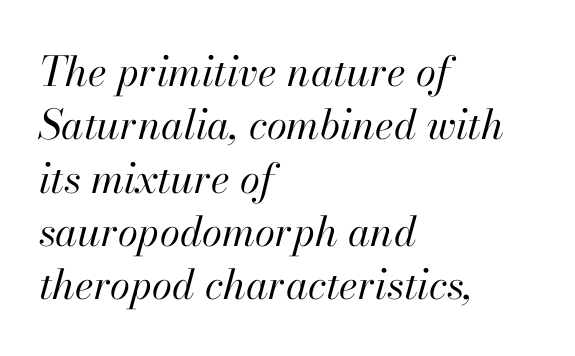
Rows of type keep a routine distance in the vertical direction. Short and long lines alike share a common starting point at left. Do the characters align in a grid? No, the font is proportional. Is the type slanted? Yes — the strokes lean at a clear angle.
